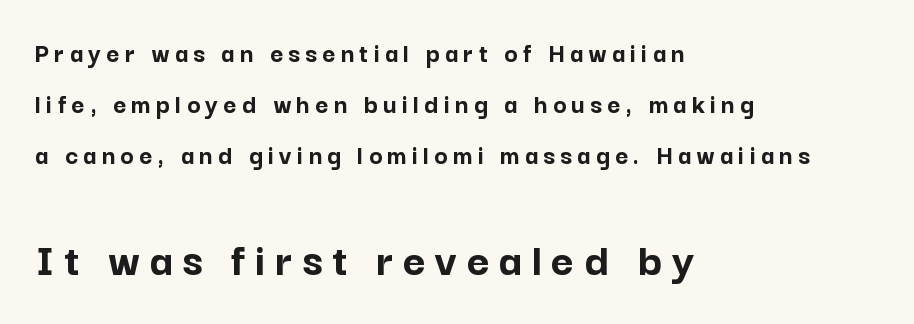
{"serif": "no", "italic": "no", "bold": "yes", "weight": "semibold", "width": "normal", "stroke_contrast": "low", "x_height": "medium", "monospaced": "no", "underline": "no", "align": "left", "line_spacing_ratio": 1.83, "larger_block": "second", "size_ratio": 1.75, "glyph_px": 49}
